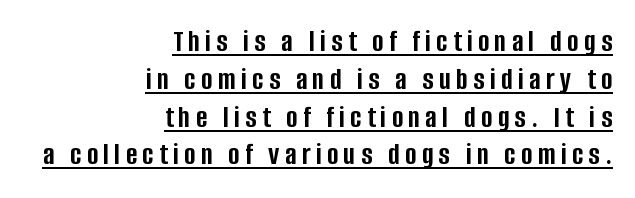
Emphasis is given by a line drawn under the lettering. The passage is arranged like a letterhead date or caption credit — flush right. The rendering uses a bold face; every stroke is thick and dark. No feet cap the strokes, marking this as sans-serif type. Looks like regular typesetting: each glyph gets only the width it needs. The lettering holds an erect, upright posture throughout.
